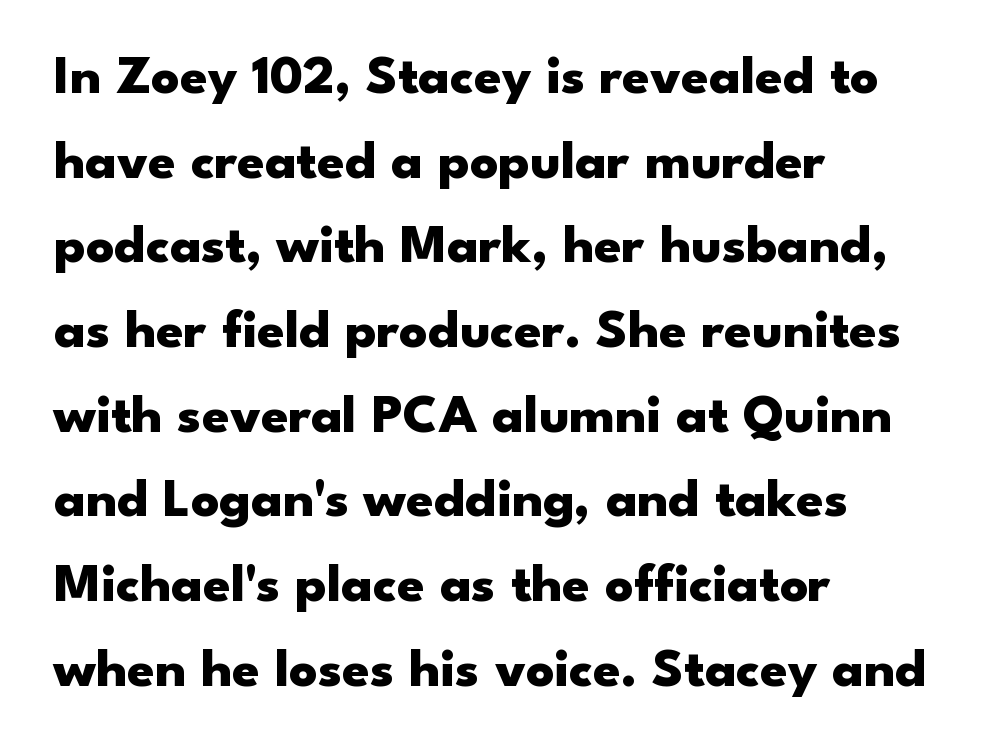
Anything drawn beneath the words? Only blank space. Weight check: bold — yes, fully. Tracking value appears to be zero — textbook default spacing. The passage shown is typed in a proportional face where columns would drift. Nope, not italic — everything's standing straight.
